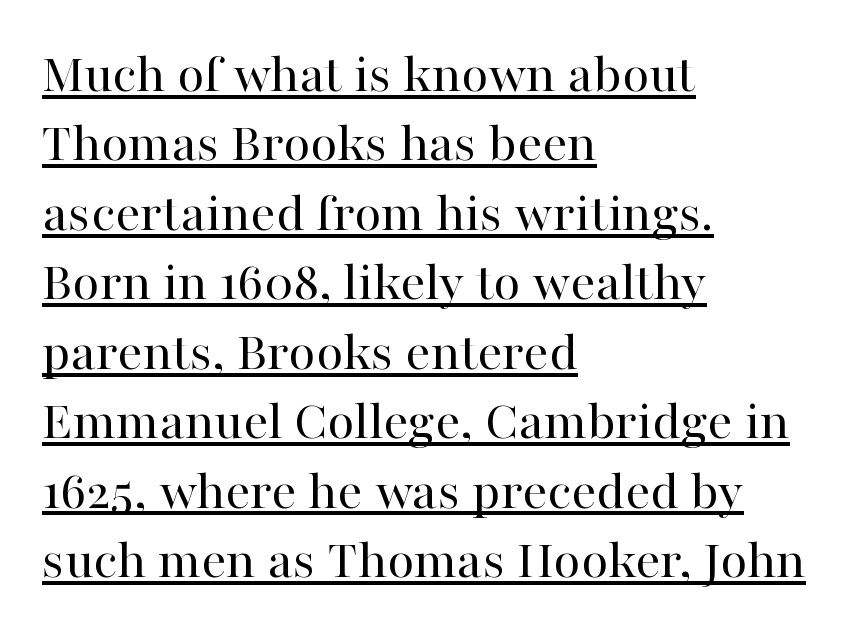
Q: Is the text bold? A: No.
Q: Is the text italic (slanted)? A: No, it is upright.
Q: Is the typeface a serif or a sans-serif typeface? A: Serif.
Q: Is the text underlined? A: Yes.
Q: How is the paragraph aligned? A: Left-aligned.
Q: Is the spacing between letters normal or unusually wide? A: Normal.
Q: Width (condensed, normal, or wide)? A: Normal.
Q: Stroke contrast? A: High.
Q: x-height? A: Medium.
Q: Monospaced? A: No.
